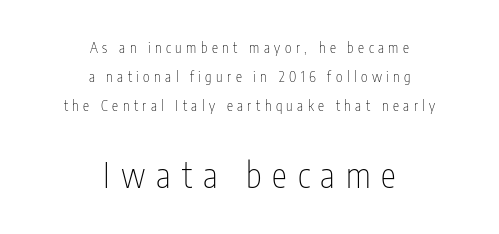
Think of a printed novel: that variable character pitch is what you see here. Which of the two is more prominent by size? The second, at the bottom. The zone under the glyphs is completely vacant. The horizontal fit of the characters is loose and conspicuously gappy.
